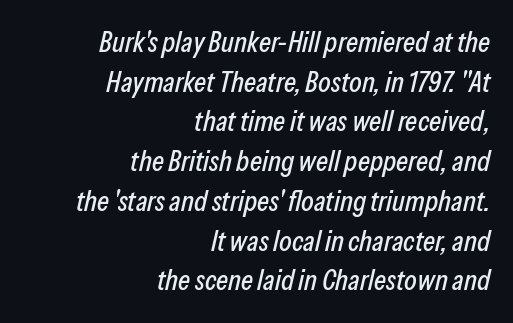
{"italic": "yes", "lean": "right", "slant_degrees": 13, "width": "condensed", "stroke_contrast": "low", "x_height": "medium", "monospaced": "no", "underline": "no", "align": "right", "line_spacing": "normal", "line_spacing_ratio": 1.37, "letter_spacing": "normal", "letter_spacing_em": 0.0, "glyph_px": 29}
